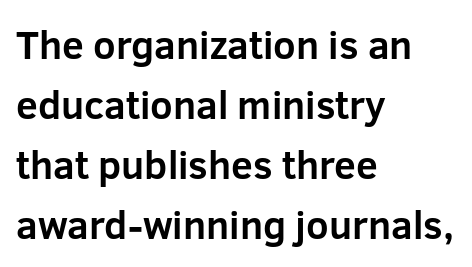
Look at the tracking — it's just the regular setting, nothing added. Classification — sans serif. The space between consecutive lines is moderate. Decoration check: the copy has no underline. Heft: maximum for text — a bold. The typesetter chose a ragged-right arrangement here.
